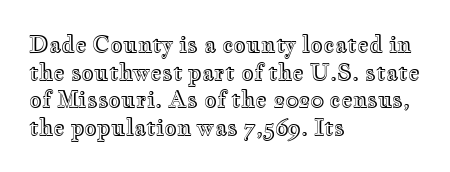
Regarding leading, the lines here are spaced in the standard way. The space beneath each line is pristine and unruled. Tracking value appears to be zero — textbook default spacing. The setting favours the left margin, as ordinary paragraphs usually do.
